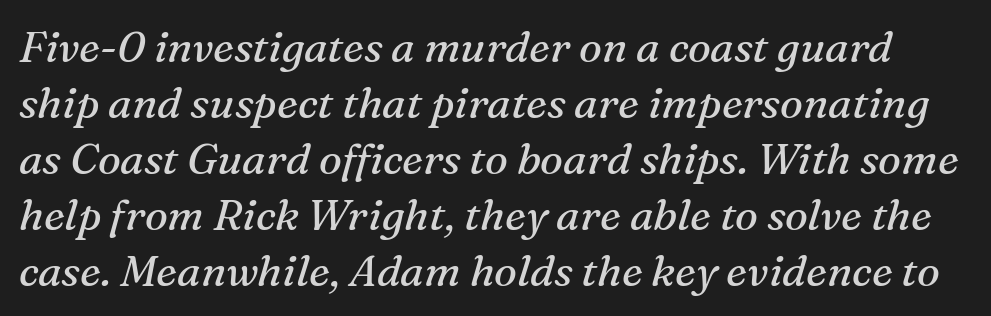
This rendering features lettering with no underline. Here the designer chose a conventional face with non-uniform glyph widths. In terms of leading, this rendering sits right in the middle. Weight class: somewhere from thin through regular.
